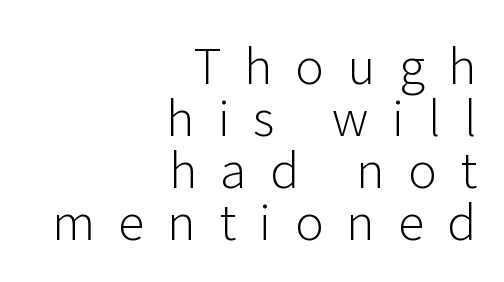
Layout note: lines flush right. This sample uses expanded letter spacing, leaving extra air between glyphs. The block of text is dense from top to bottom, with scant space between rows. The face used here is a sans, in the tradition of grotesques and geometrics. Does the lettering tilt? It doesn't — this is upright. This sample has the flowing, uneven cadence of proportional lettering.
